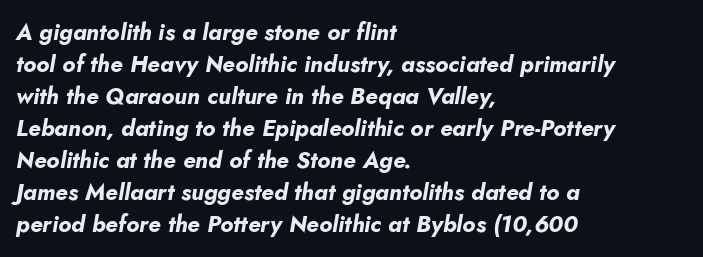
Q: Is the text bold? A: Yes.
Q: Is the text italic (slanted)? A: Yes, it leans right by about 10 degrees.
Q: Is the text underlined? A: No.
Q: How is the paragraph aligned? A: Left-aligned.
Q: Is the spacing between letters normal or unusually wide? A: Normal.
Q: Is the spacing between lines tight, normal or loose? A: Normal.
